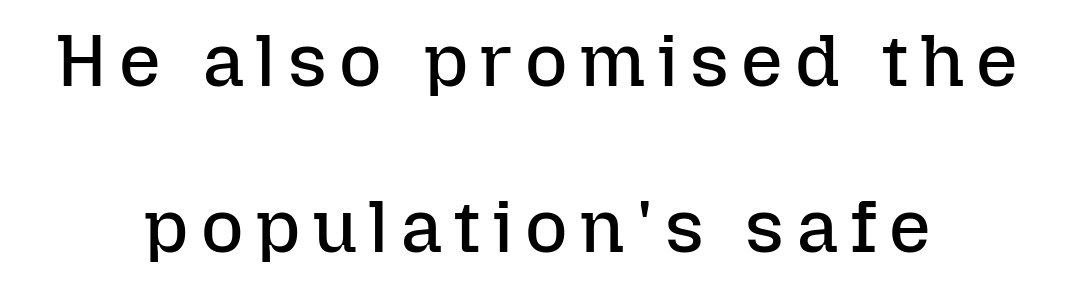
{"italic": "no", "bold": "no", "weight": "regular", "width": "normal", "stroke_contrast": "low", "x_height": "medium", "monospaced": "no", "underline": "no", "align": "center", "line_spacing": "loose", "line_spacing_ratio": 2.28, "glyph_px": 73}
